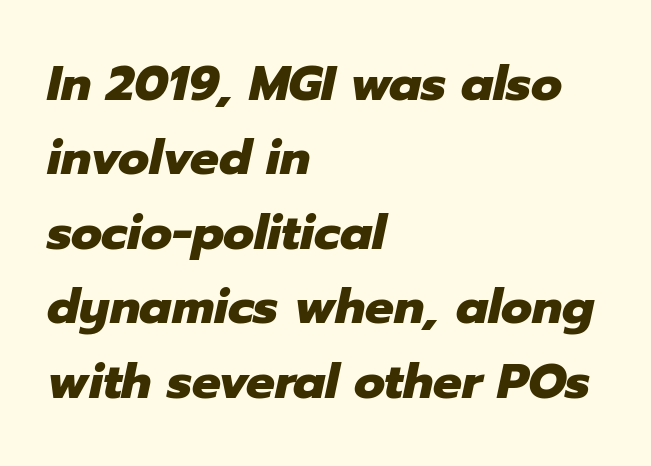
Q: Is the text bold? A: Yes.
Q: Is the text italic (slanted)? A: Yes, it leans right by about 12 degrees.
Q: Is the text underlined? A: No.
Q: How is the paragraph aligned? A: Left-aligned.
Q: Is the spacing between letters normal or unusually wide? A: Normal.
Q: Is the spacing between lines tight, normal or loose? A: Normal.
Q: Width (condensed, normal, or wide)? A: Normal.
Q: Stroke contrast? A: Low.
Q: x-height? A: Medium.
Q: Monospaced? A: No.
